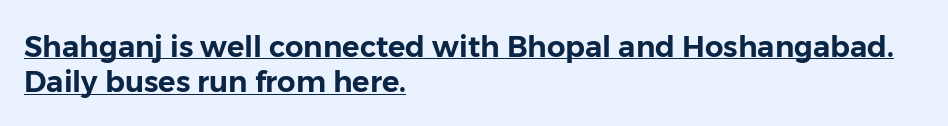
This sample has the flowing, uneven cadence of proportional lettering. Check the space under the baseline: a stroke is drawn there. The passage is arranged the way most books set body copy — flush left. Nobody touched the tracking dial on this one.
